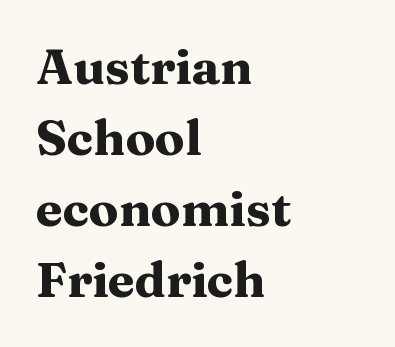
The image shows 49 px heavy, wide serif type, upright; set left-aligned, normal line spacing (1.45x), normal letter spacing, not underlined; medium stroke contrast and a medium x-height.
